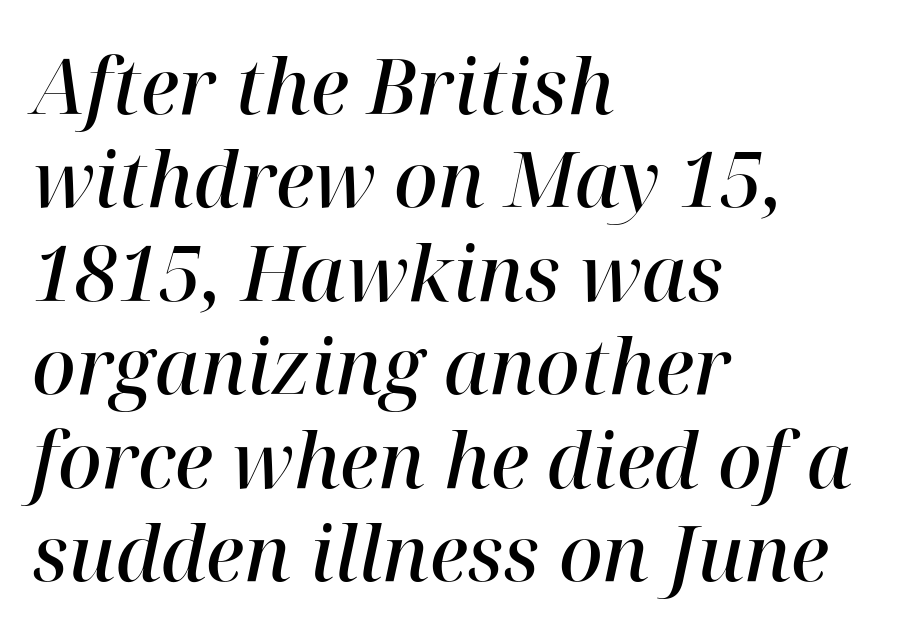
Descenders hang freely into open space. It's the slanting kind of type. Tracking here is standard; glyphs follow each other at the usual distance. Think of a printed novel: that variable character pitch is what you see here. Heft: intermediate — a semibold.
